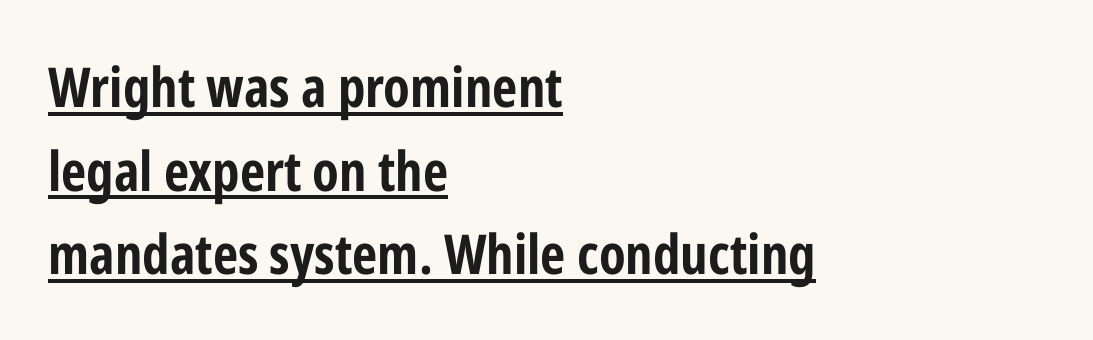
Q: Is the text bold? A: Yes.
Q: Is the text italic (slanted)? A: No, it is upright.
Q: Is the typeface a serif or a sans-serif typeface? A: Sans-serif.
Q: Is the text underlined? A: Yes.
Q: How is the paragraph aligned? A: Left-aligned.
Q: Is the spacing between letters normal or unusually wide? A: Normal.
Q: Is the spacing between lines tight, normal or loose? A: Normal.
Q: Width (condensed, normal, or wide)? A: Condensed.
Q: Stroke contrast? A: Low.
Q: x-height? A: Medium.
Q: Monospaced? A: No.
